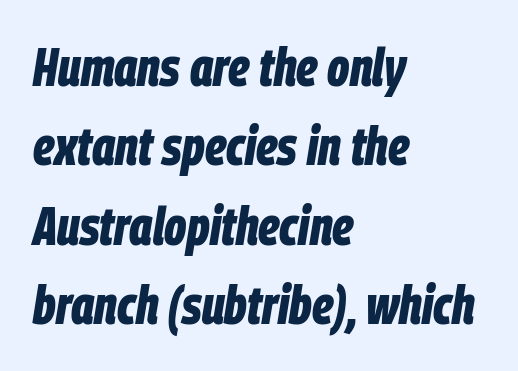
{"italic": "yes", "lean": "right", "slant_degrees": 9, "bold": "yes", "weight": "bold", "width": "condensed", "stroke_contrast": "low", "x_height": "large", "monospaced": "no", "underline": "no", "align": "left", "line_spacing": "normal", "line_spacing_ratio": 1.47, "letter_spacing": "normal", "letter_spacing_em": 0.0, "glyph_px": 54}
